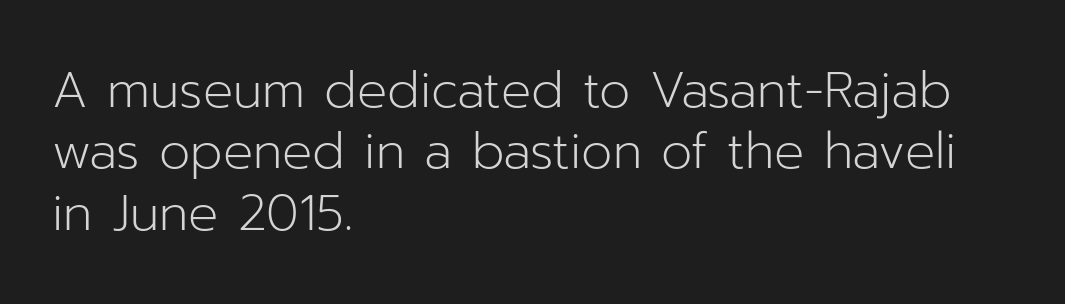
{"serif": "no", "italic": "no", "bold": "no", "weight": "light", "width": "normal", "stroke_contrast": "low", "x_height": "medium", "monospaced": "no", "underline": "no", "align": "left", "line_spacing_ratio": 1.23, "letter_spacing": "normal", "letter_spacing_em": 0.0, "glyph_px": 50}
